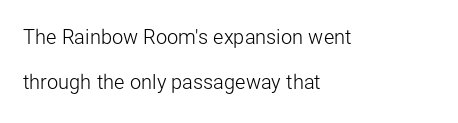
{"italic": "no", "bold": "no", "underline": "no", "align": "left", "line_spacing": "loose", "line_spacing_ratio": 2.25, "letter_spacing": "normal", "letter_spacing_em": 0.0, "glyph_px": 20}
